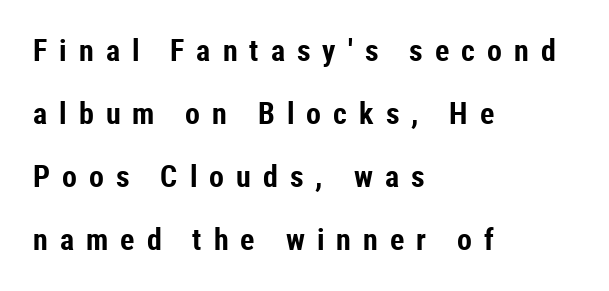
{"serif": "no", "italic": "no", "bold": "yes", "weight": "bold", "width": "condensed", "stroke_contrast": "low", "x_height": "medium", "monospaced": "no", "underline": "no", "align": "left", "line_spacing": "loose", "line_spacing_ratio": 2.1, "letter_spacing": "wide", "letter_spacing_em": 0.4, "glyph_px": 30}
